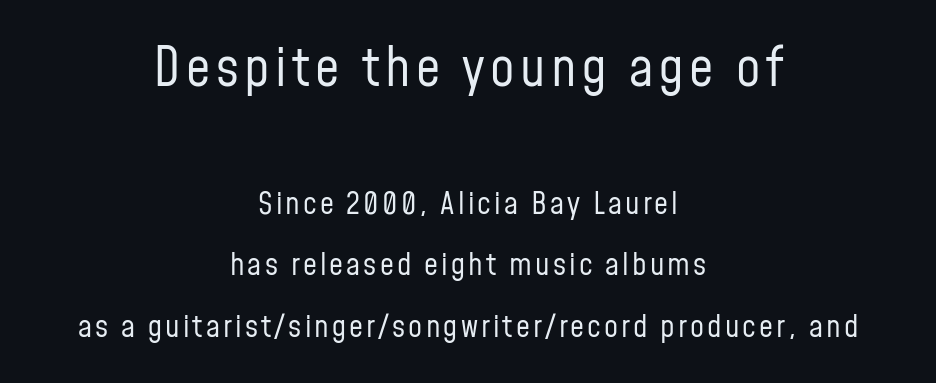
The image shows 54 px regular-weight, condensed sans-serif type, upright; set centered, loose line spacing (1.99x), not underlined; the first (top) block is 1.74x larger; low stroke contrast and a medium x-height.
